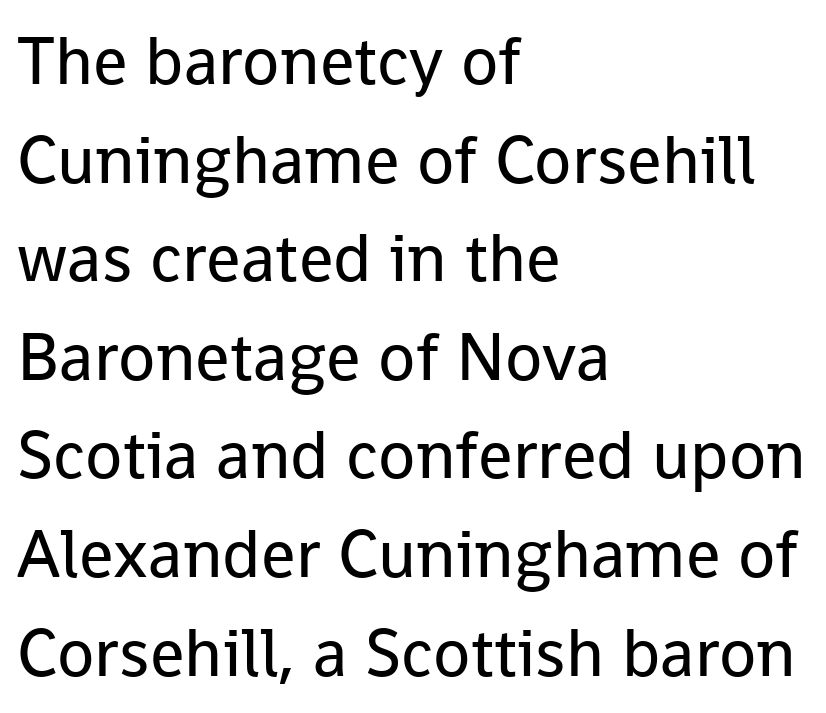
Q: Is the text bold? A: No.
Q: Is the text italic (slanted)? A: No, it is upright.
Q: Is the typeface a serif or a sans-serif typeface? A: Sans-serif.
Q: Is the text underlined? A: No.
Q: How is the paragraph aligned? A: Left-aligned.
Q: Is the spacing between letters normal or unusually wide? A: Normal.
Q: Is the spacing between lines tight, normal or loose? A: Normal.
Q: Width (condensed, normal, or wide)? A: Normal.
Q: Stroke contrast? A: Low.
Q: x-height? A: Medium.
Q: Monospaced? A: No.
